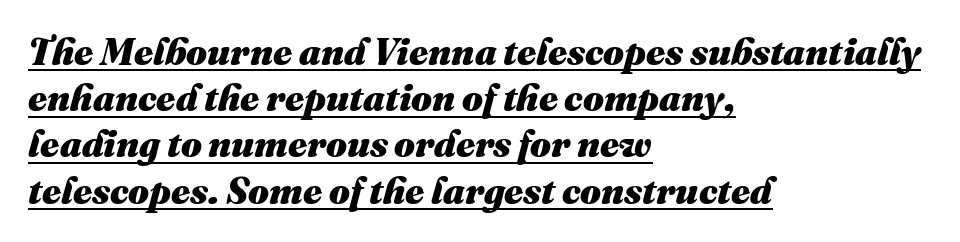
{"italic": "yes", "lean": "right", "slant_degrees": 16, "bold": "yes", "weight": "heavy", "width": "normal", "stroke_contrast": "medium", "x_height": "medium", "monospaced": "no", "underline": "yes", "align": "left", "line_spacing": "normal", "line_spacing_ratio": 1.25, "letter_spacing": "normal", "letter_spacing_em": 0.0, "glyph_px": 37}
